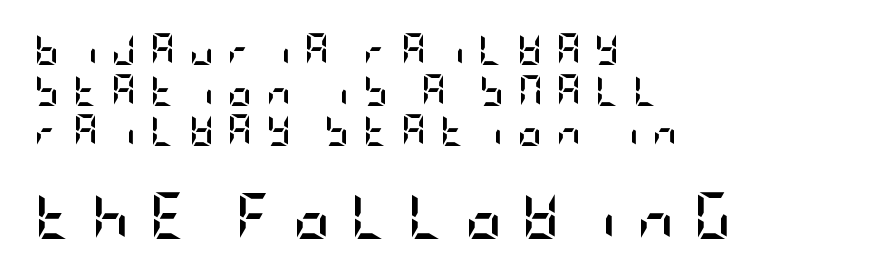
The lines sit at an ordinary, default distance from one another. Between one letter and the next there's a generous, obvious gap. The lines in this sample share a left origin and differ only in where they stop. Unmarked baselines from the first word to the last. The later block is typeset at a bigger size than the earlier block. How heavy is the stroke? Heavy — this is a bold.
